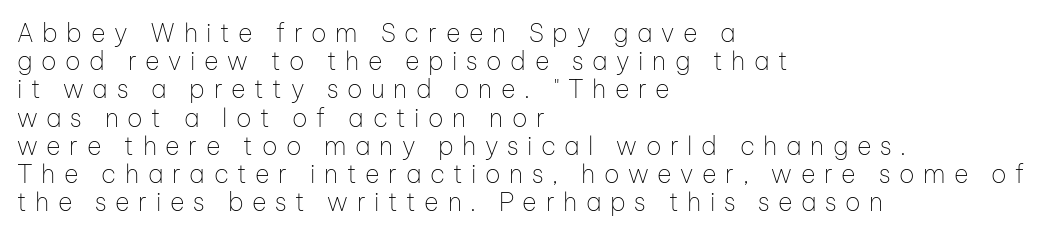
{"italic": "no", "bold": "no", "underline": "no", "align": "left", "line_spacing": "tight", "line_spacing_ratio": 1.13, "letter_spacing": "wide", "letter_spacing_em": 0.34, "glyph_px": 25}
